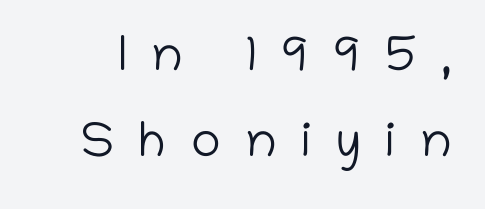
The image shows 50 px light sans-serif type, upright; set line spacing 1.73x, unusually wide letter spacing (+0.49 em), not underlined; low stroke contrast and a medium x-height.
